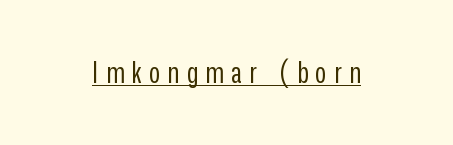
You can tell from the bare stems that sans-serif type was used. This sample uses an upright cut, with every glyph sitting square on the baseline. The passage shown has open, widely tracked lettering throughout. Ink coverage per letter is moderate at most. Beneath each row of characters lies a ruled line. Spacing verdict: proportional, widths tailored to each character.
